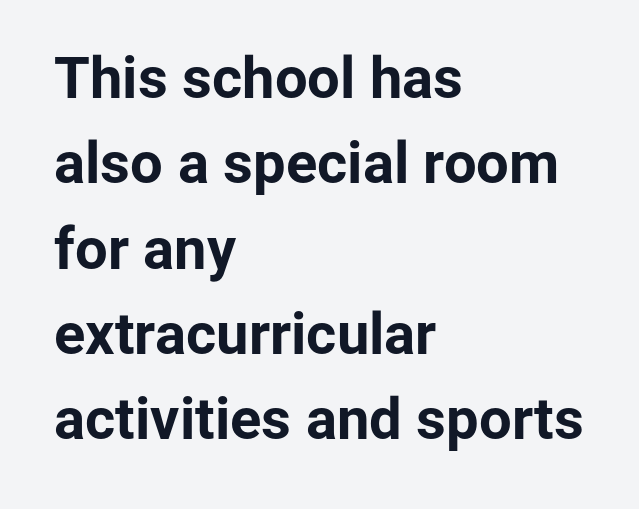
The rendering uses a moderate line-height, typical for paragraphs. One-word summary of the alignment: left. Is there any slant? The stems are plumb. The text was rendered using a sans face with plain stroke endings.
